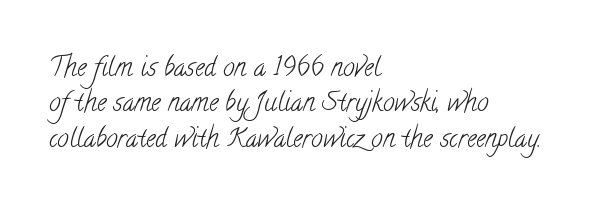
Honestly, there is no underline to notice here at all. Students, observe: this is what conventionally led text looks like. No extra tracking has been applied to these lines. Stems here are at most as thick as an everyday book face. One-word summary of the alignment: left.
